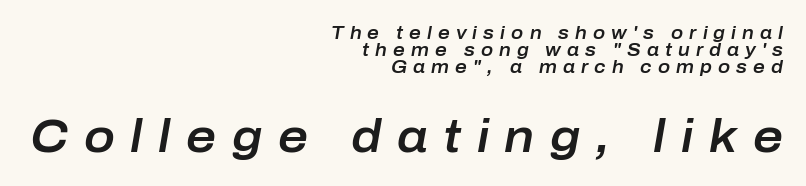
The face used here is rendered with a markedly widened letterfit. The second block has been scaled up relative to the first. Does the leading feel generous? Not at all — it's pinched. Does the lettering tilt? It does — this is italic. Note the varied advance widths — an 'i' is clearly narrower than an 'm'.
